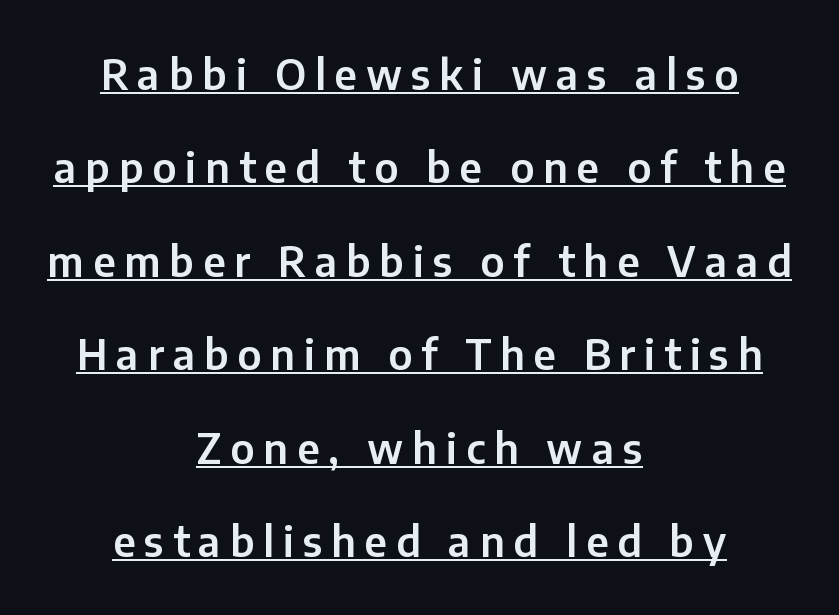
The compositor balanced each line on the midline. These lines stand farther apart than default settings would place them. The passage shown has open, widely tracked lettering throughout. Underlined type.
